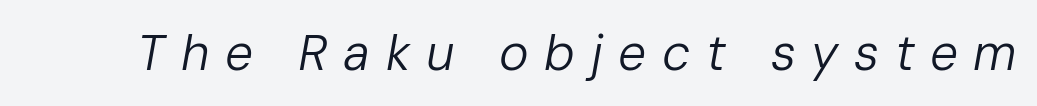
The image shows 50 px regular-weight type, italic (leaning right); set unusually wide letter spacing (+0.31 em), not underlined; low stroke contrast and a medium x-height.
